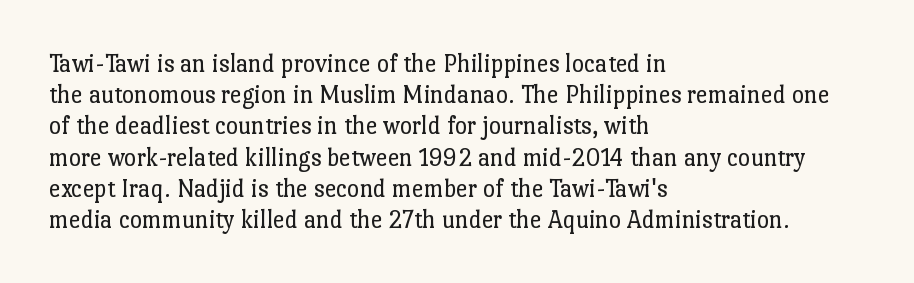
Q: Is the text bold? A: No.
Q: Is the text italic (slanted)? A: No, it is upright.
Q: Is the text underlined? A: No.
Q: How is the paragraph aligned? A: Left-aligned.
Q: Is the spacing between letters normal or unusually wide? A: Normal.
